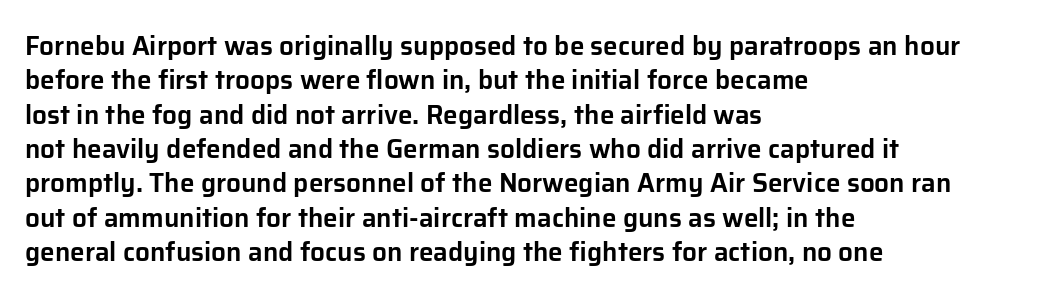
Q: Is the text italic (slanted)? A: No, it is upright.
Q: Is the text underlined? A: No.
Q: How is the paragraph aligned? A: Left-aligned.
Q: Is the spacing between letters normal or unusually wide? A: Normal.
Q: Is the spacing between lines tight, normal or loose? A: Normal.
